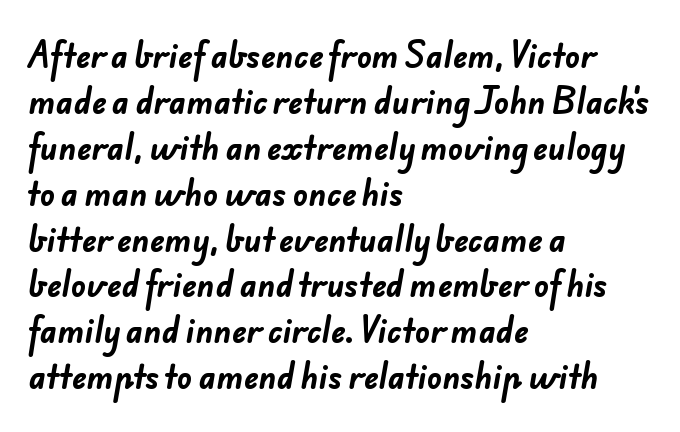
{"serif": "no", "bold": "yes", "weight": "bold", "width": "normal", "stroke_contrast": "low", "x_height": "small", "monospaced": "no", "underline": "no", "align": "left", "line_spacing": "normal", "line_spacing_ratio": 1.48, "letter_spacing": "normal", "letter_spacing_em": 0.0, "glyph_px": 31}
